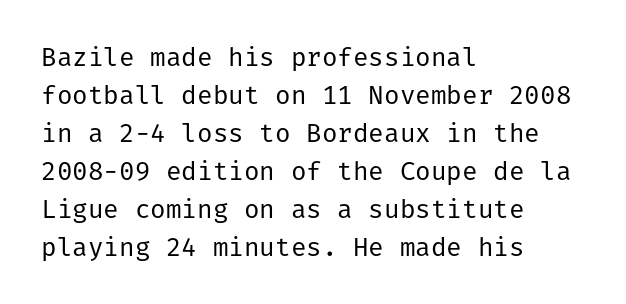
{"italic": "no", "bold": "no", "underline": "no", "align": "left", "line_spacing": "normal", "line_spacing_ratio": 1.46, "letter_spacing": "normal", "letter_spacing_em": 0.0, "glyph_px": 26}
